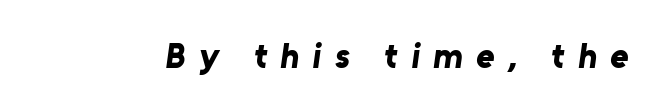
The image shows 35 px bold sans-serif type; set unusually wide letter spacing (+0.38 em), not underlined; low stroke contrast and a medium x-height.
